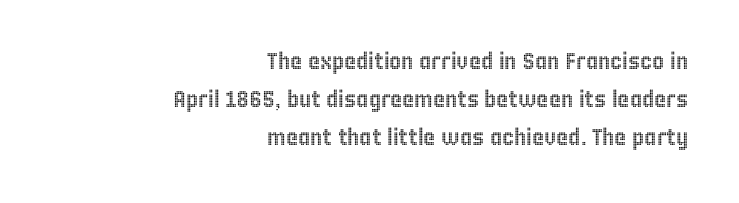
{"italic": "no", "underline": "no", "align": "right", "line_spacing": "normal", "line_spacing_ratio": 1.66, "letter_spacing": "normal", "letter_spacing_em": 0.0, "glyph_px": 23}
